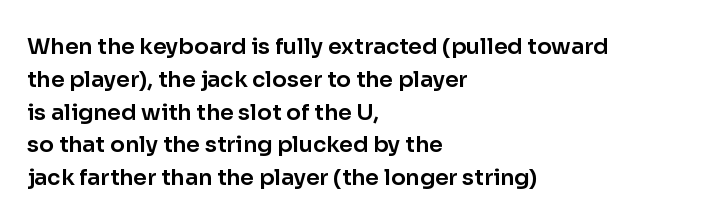
The image shows 22 px text type, upright; set left-aligned, normal line spacing (1.49x), normal letter spacing, not underlined.
